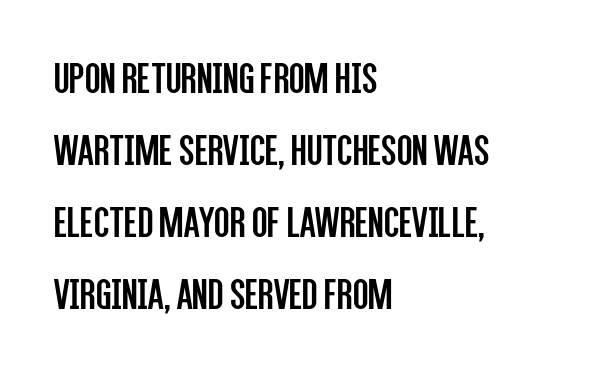
Q: Is the text bold? A: No.
Q: Is the text italic (slanted)? A: No, it is upright.
Q: Is the typeface a serif or a sans-serif typeface? A: Sans-serif.
Q: Is the text underlined? A: No.
Q: How is the paragraph aligned? A: Left-aligned.
Q: Is the spacing between letters normal or unusually wide? A: Normal.
Q: Is the spacing between lines tight, normal or loose? A: Normal.
Q: Width (condensed, normal, or wide)? A: Condensed.
Q: Stroke contrast? A: Low.
Q: x-height? A: Large.
Q: Monospaced? A: No.
